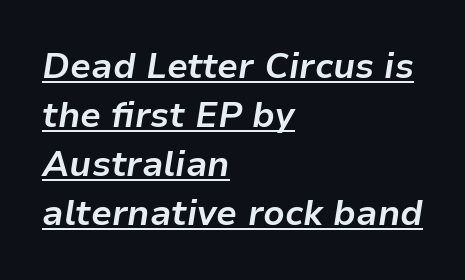
Q: Is the text bold? A: Yes.
Q: Is the text italic (slanted)? A: Yes, it leans right by about 9 degrees.
Q: Is the text underlined? A: Yes.
Q: How is the paragraph aligned? A: Left-aligned.
Q: Is the spacing between letters normal or unusually wide? A: Normal.
Q: Is the spacing between lines tight, normal or loose? A: Normal.
Q: Width (condensed, normal, or wide)? A: Normal.
Q: Stroke contrast? A: Low.
Q: x-height? A: Medium.
Q: Monospaced? A: No.
